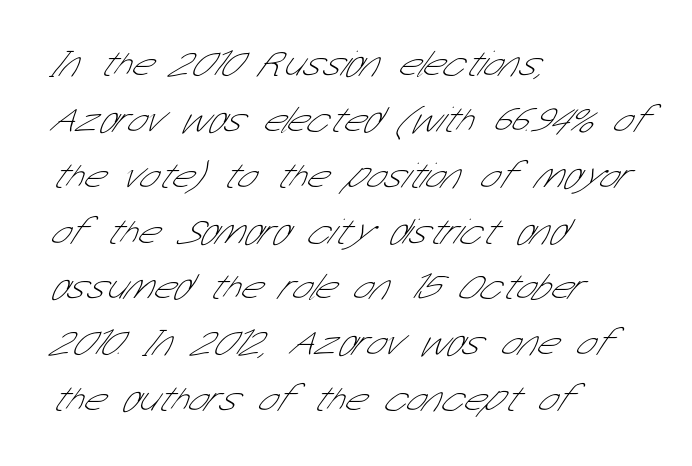
Compared with typical paragraphs, the rows here are spaced about the same. Words appear dense and cohesive because spacing is normal. Is this a fixed-width face? No — the glyphs have proportional, varying widths. The typeface chosen for these lines omits serifs.
